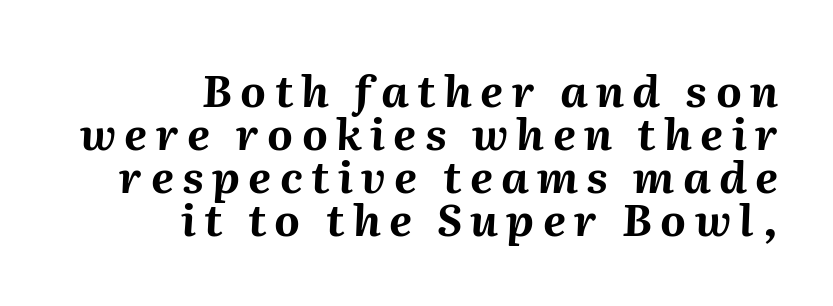
Q: Is the text bold? A: Yes.
Q: Is the text italic (slanted)? A: Yes, it leans right by about 2 degrees.
Q: Is the text underlined? A: No.
Q: How is the paragraph aligned? A: Right-aligned.
Q: Is the spacing between lines tight, normal or loose? A: Tight.
Q: Width (condensed, normal, or wide)? A: Normal.
Q: Stroke contrast? A: Medium.
Q: x-height? A: Medium.
Q: Monospaced? A: No.
